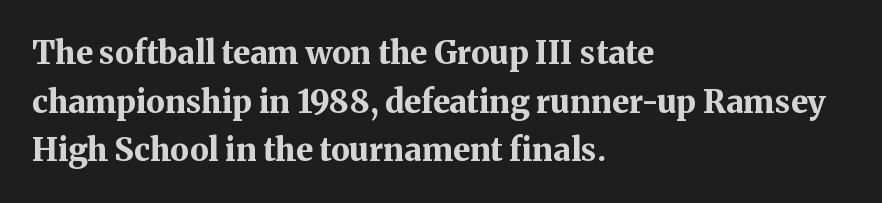
{"serif": "yes", "italic": "no", "bold": "yes", "weight": "bold", "width": "normal", "stroke_contrast": "medium", "x_height": "medium", "monospaced": "no", "underline": "no", "align": "left", "line_spacing": "normal", "line_spacing_ratio": 1.52, "letter_spacing": "normal", "letter_spacing_em": 0.0, "glyph_px": 32}
